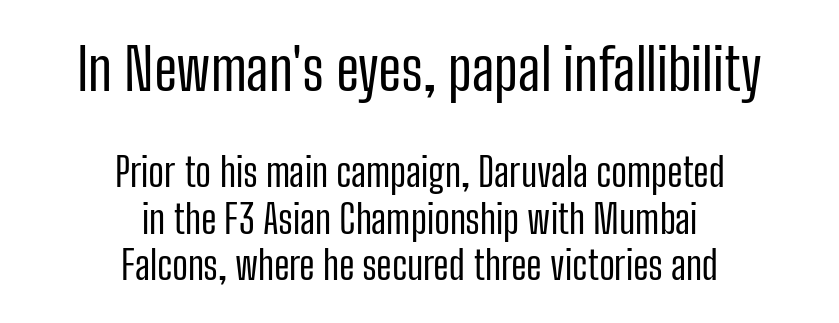
Rule under the text: the space is simply empty. The type sits square on the baseline with zero lean. The letterforms sit shoulder to shoulder at normal distance. The face used here is proportionally spaced, like ordinary book or web type.
